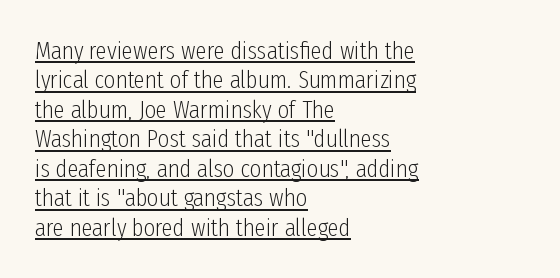
Quick note: not italic, upright. A baseline rule has been typeset under these characters. The passage is arranged the way most books set body copy — flush left. Is the stroke heavy? The answer is a plain regular-or-lighter.
